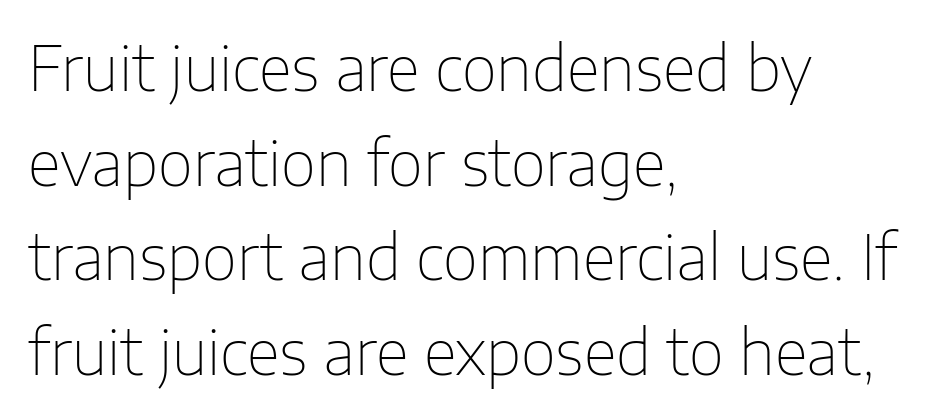
The image shows 61 px thin sans-serif type, upright; set left-aligned, normal line spacing (1.55x), normal letter spacing, not underlined; low stroke contrast and a medium x-height.
